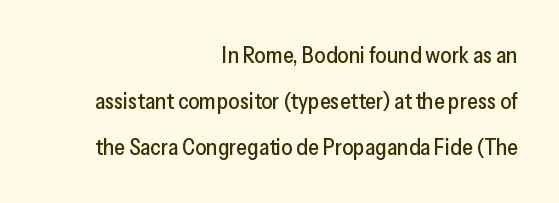
{"italic": "no", "underline": "no", "align": "right", "line_spacing": "loose", "line_spacing_ratio": 2.08, "letter_spacing": "normal", "letter_spacing_em": 0.0, "glyph_px": 22}
